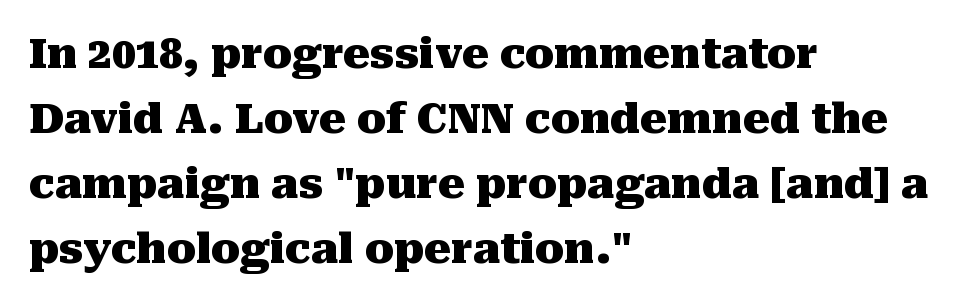
Do the characters align in a grid? No, the font is proportional. The space beneath each line is pristine and unruled. The vertical gap from one line to the next is medium. Compared with a centered layout, this one pins lines to the left instead.
